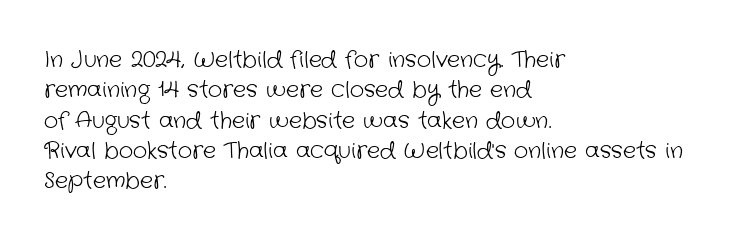
Q: Is the text bold? A: No.
Q: Is the text underlined? A: No.
Q: How is the paragraph aligned? A: Left-aligned.
Q: Is the spacing between letters normal or unusually wide? A: Normal.
Q: Is the spacing between lines tight, normal or loose? A: Normal.
